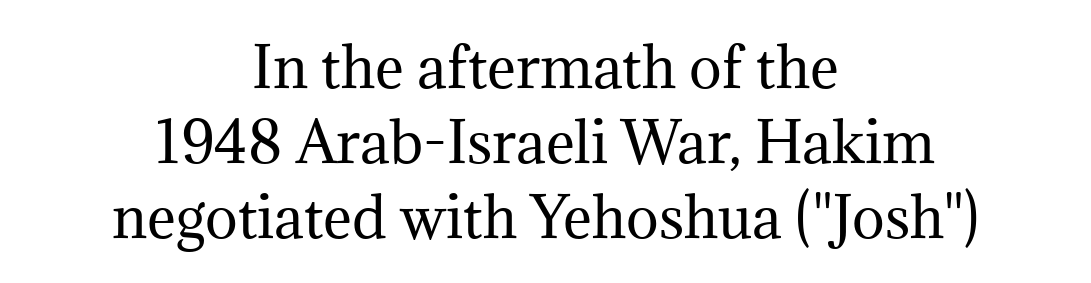
The zone under the glyphs is completely vacant. The font's upright variant was chosen for this text. Is this a fixed-width face? No — the glyphs have proportional, varying widths. Regarding leading, the lines here are spaced in the standard way. Stroke mass is kept to a normal reading level or below.
